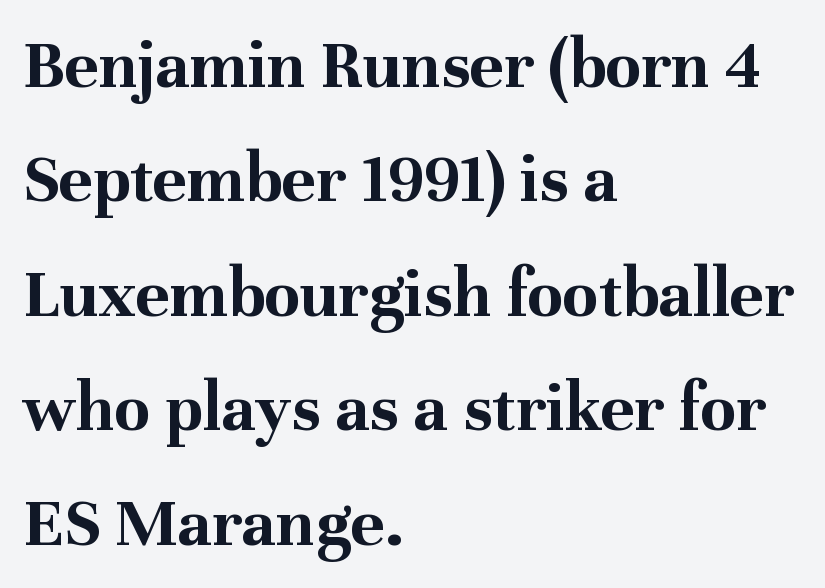
This rendering uses left alignment, leaving the right contour irregular. The gaps between neighbouring characters are ordinary and unremarkable. A normal amount of white space separates one row of letters from the next. Spacing verdict: proportional, widths tailored to each character. Unmarked baselines from the first word to the last.
